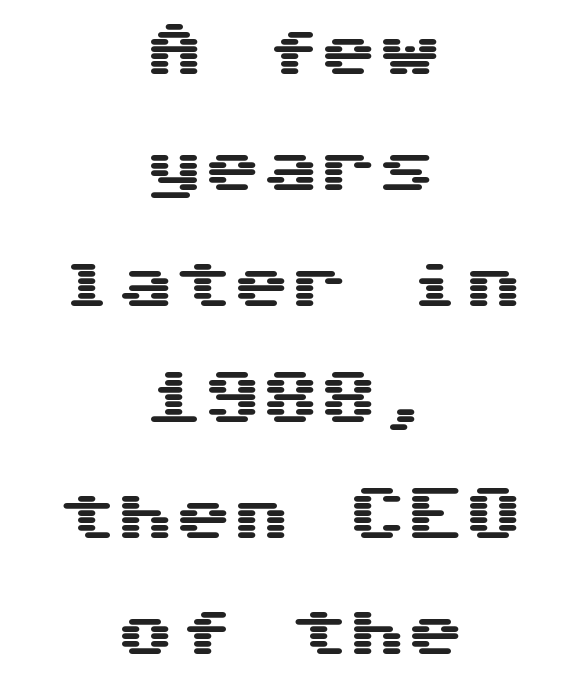
{"serif": "no", "italic": "no", "width": "wide", "stroke_contrast": "medium", "x_height": "medium", "monospaced": "yes", "underline": "no", "align": "center", "line_spacing": "loose", "line_spacing_ratio": 2.0, "letter_spacing": "normal", "letter_spacing_em": 0.0, "glyph_px": 58}
